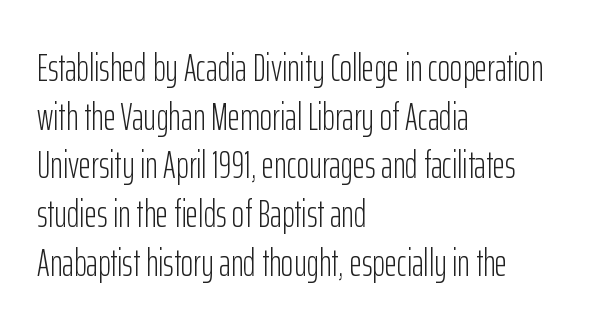
Q: Is the text bold? A: No.
Q: Is the text italic (slanted)? A: No, it is upright.
Q: Is the typeface a serif or a sans-serif typeface? A: Sans-serif.
Q: Is the text underlined? A: No.
Q: How is the paragraph aligned? A: Left-aligned.
Q: Is the spacing between letters normal or unusually wide? A: Normal.
Q: Is the spacing between lines tight, normal or loose? A: Normal.
Q: Width (condensed, normal, or wide)? A: Condensed.
Q: Stroke contrast? A: Low.
Q: x-height? A: Medium.
Q: Monospaced? A: No.
